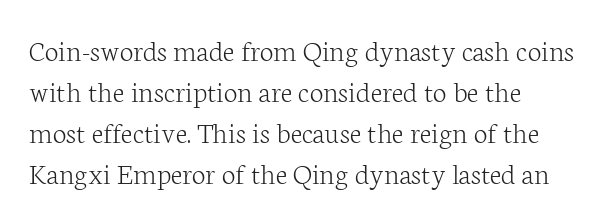
Q: Is the text bold? A: No.
Q: Is the text italic (slanted)? A: No, it is upright.
Q: Is the typeface a serif or a sans-serif typeface? A: Serif.
Q: Is the text underlined? A: No.
Q: How is the paragraph aligned? A: Left-aligned.
Q: Is the spacing between letters normal or unusually wide? A: Normal.
Q: Is the spacing between lines tight, normal or loose? A: Normal.
Q: Width (condensed, normal, or wide)? A: Normal.
Q: Stroke contrast? A: Low.
Q: x-height? A: Medium.
Q: Monospaced? A: No.
